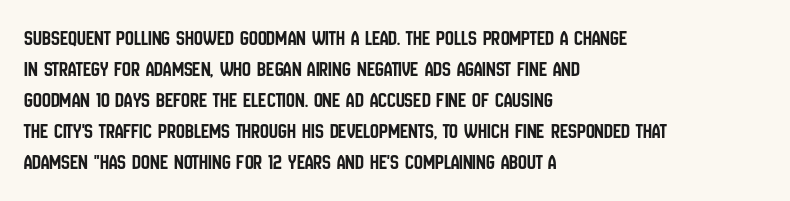
Q: Is the text italic (slanted)? A: No, it is upright.
Q: Is the text underlined? A: No.
Q: How is the paragraph aligned? A: Left-aligned.
Q: Is the spacing between letters normal or unusually wide? A: Normal.
Q: Is the spacing between lines tight, normal or loose? A: Normal.
